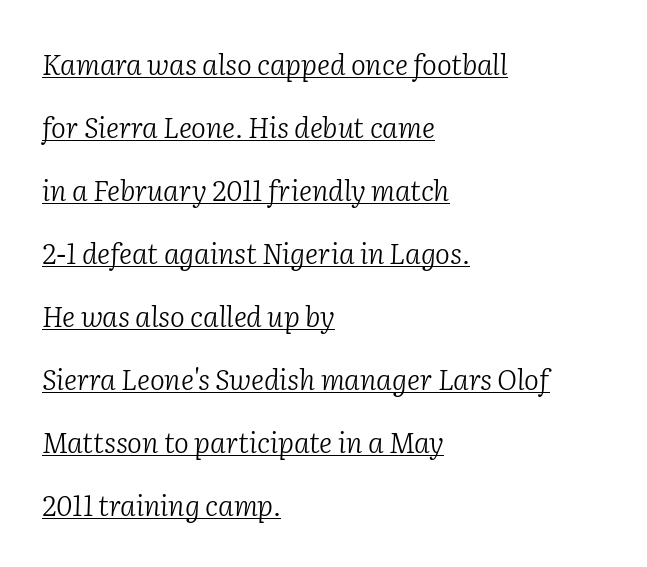
{"serif": "yes", "italic": "yes", "lean": "right", "slant_degrees": 2, "bold": "no", "weight": "light", "width": "normal", "stroke_contrast": "low", "x_height": "medium", "monospaced": "no", "underline": "yes", "align": "left", "line_spacing": "loose", "line_spacing_ratio": 2.25, "letter_spacing": "normal", "letter_spacing_em": 0.0, "glyph_px": 28}
